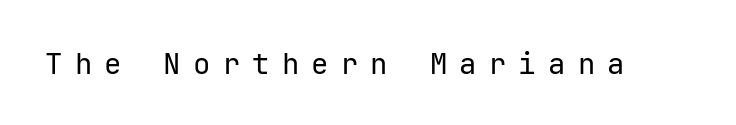
Q: Is the text bold? A: No.
Q: Is the text italic (slanted)? A: No, it is upright.
Q: Is the typeface a serif or a sans-serif typeface? A: Sans-serif.
Q: Is the text underlined? A: No.
Q: Is the spacing between letters normal or unusually wide? A: Unusually wide.
Q: Width (condensed, normal, or wide)? A: Normal.
Q: Stroke contrast? A: Low.
Q: x-height? A: Medium.
Q: Monospaced? A: Yes.
